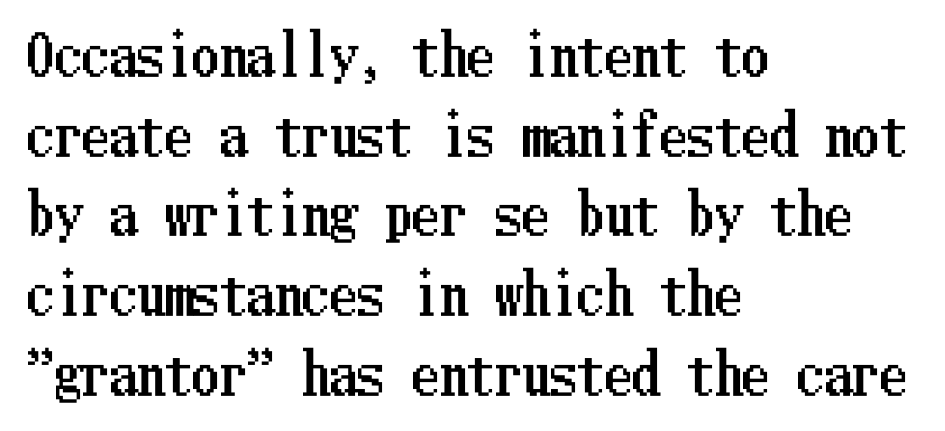
The image shows 55 px condensed type, upright; set left-aligned, normal line spacing (1.45x), normal letter spacing, not underlined; low stroke contrast and a medium x-height.
